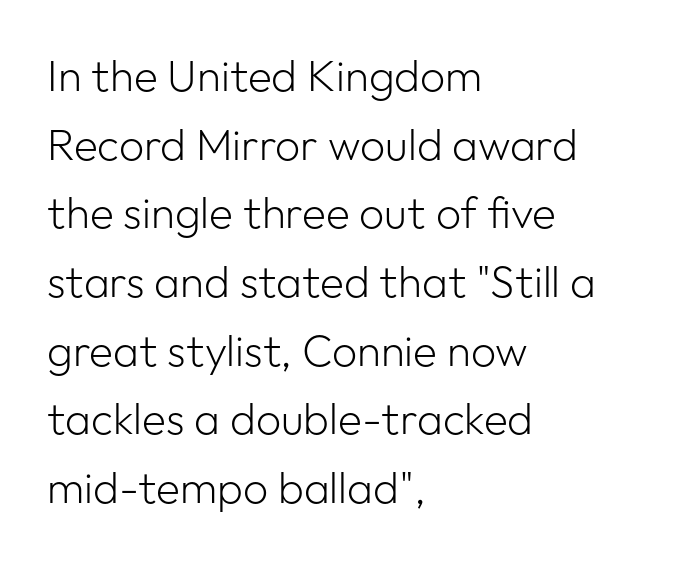
Q: Is the text bold? A: No.
Q: Is the text italic (slanted)? A: No, it is upright.
Q: Is the typeface a serif or a sans-serif typeface? A: Sans-serif.
Q: Is the text underlined? A: No.
Q: How is the paragraph aligned? A: Left-aligned.
Q: Is the spacing between letters normal or unusually wide? A: Normal.
Q: Is the spacing between lines tight, normal or loose? A: Normal.
Q: Width (condensed, normal, or wide)? A: Normal.
Q: Stroke contrast? A: Low.
Q: x-height? A: Medium.
Q: Monospaced? A: No.
